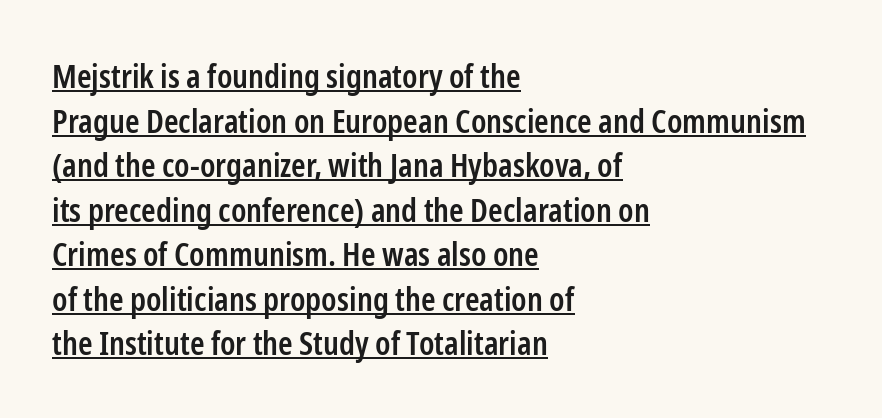
A baseline rule has been typeset under these characters. Students, this is semibold: more ink than regular, less than bold. You could not count columns in this text — the font is proportionally spaced. Designer's note — italics off, roman on. Line spacing here is normal.
